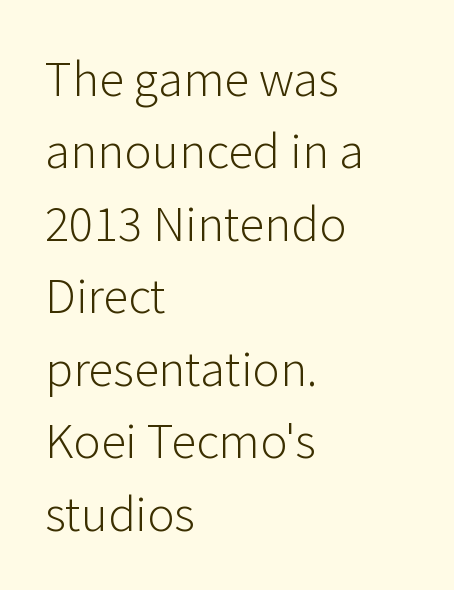
The image shows 51 px light sans-serif type, upright; set left-aligned, normal line spacing (1.42x), normal letter spacing, not underlined; low stroke contrast and a medium x-height.
